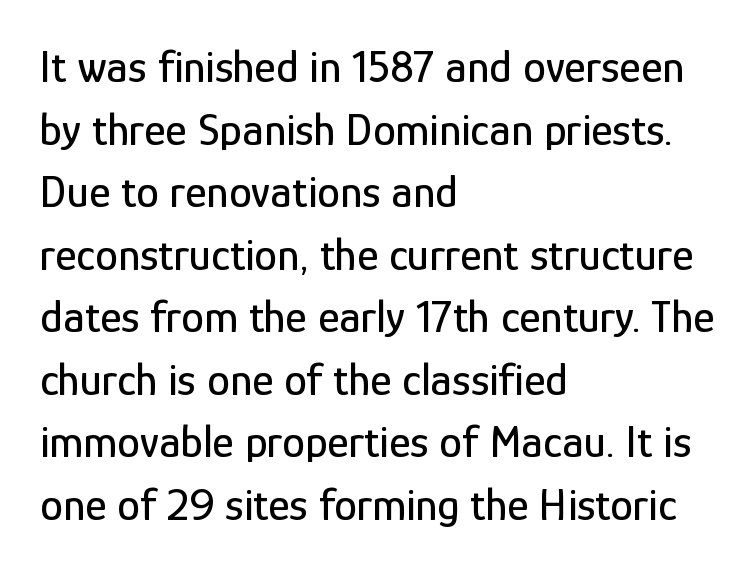
{"serif": "no", "italic": "no", "width": "condensed", "stroke_contrast": "low", "x_height": "medium", "monospaced": "no", "underline": "no", "align": "left", "line_spacing": "normal", "line_spacing_ratio": 1.36, "letter_spacing": "normal", "letter_spacing_em": 0.0, "glyph_px": 46}
